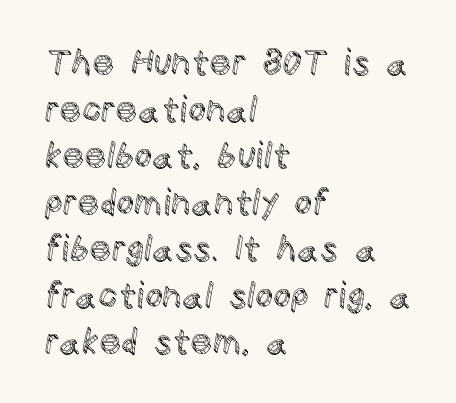
Which margin do the lines hug? The left one — the right edge is uneven. The horizontal fit of the characters is conventional and even. Spacing verdict: proportional, widths tailored to each character. Bare-footed words on every line.
